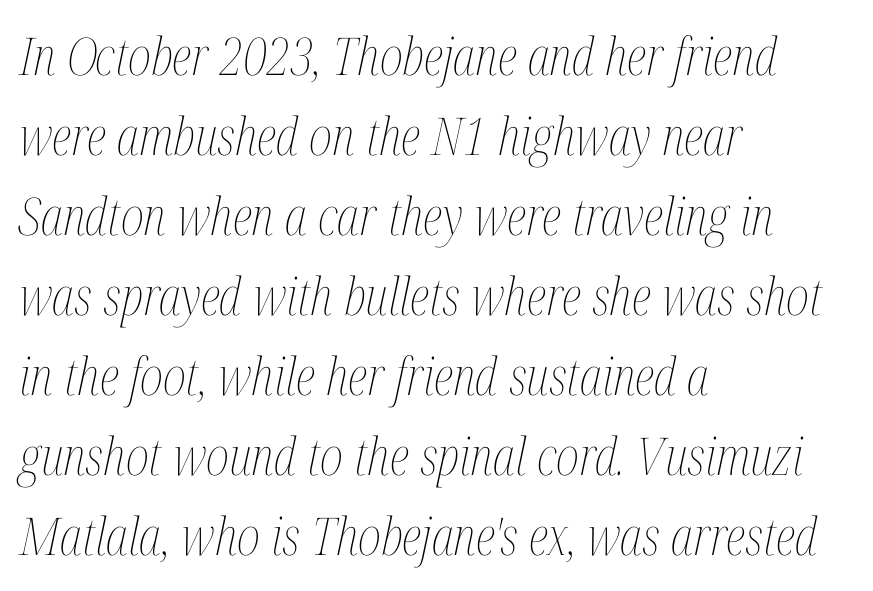
Layout note: lines flush left. Descenders are the only things crossing below the line. A typesetter would call this proportional, since set widths differ per character. An italicized treatment has been applied to the whole sample.
